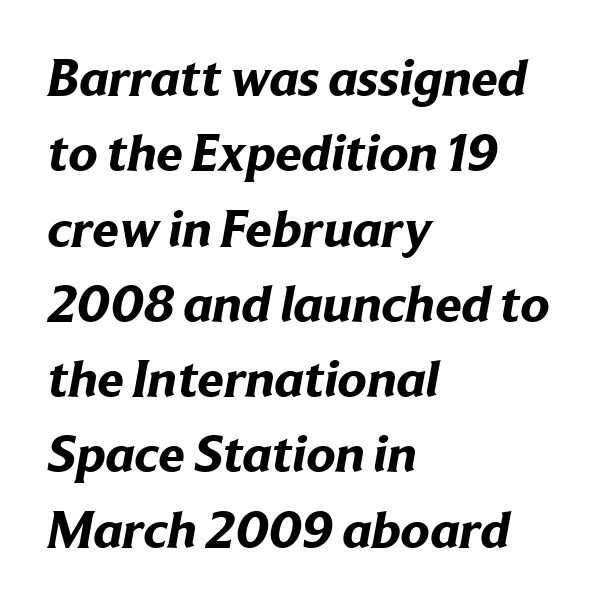
Spacing verdict: proportional, widths tailored to each character. The characters look thick and weighty, a clear bold. Descenders are the only things crossing below the line. The characters display no serif detailing; their extremities are plain. Horizontal bands of white between lines are of average thickness.
